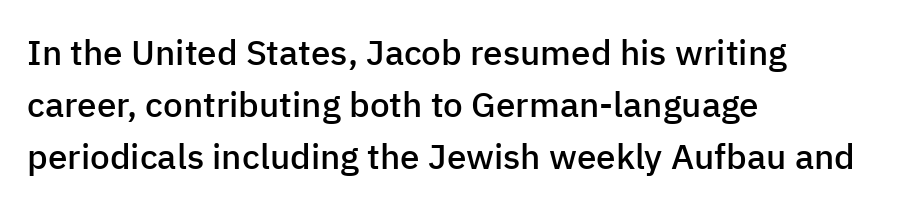
Firm but not heavy-handed strokes: this text is semibold. The font's upright variant was chosen for this text. These lines are rendered in a variable-pitch font. Each line starts at the same left margin while the right side varies. Regarding leading, the lines here are spaced in the standard way. The characters display no serif detailing; their extremities are plain.
